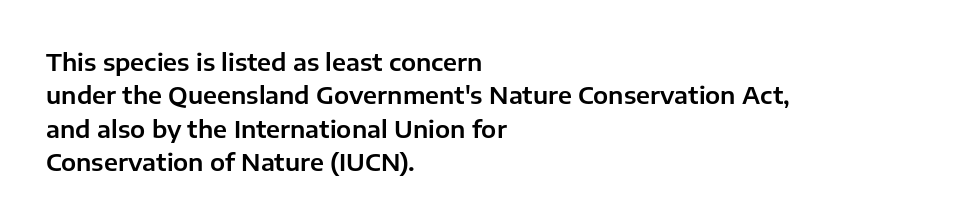
{"italic": "no", "underline": "no", "align": "left", "line_spacing": "normal", "line_spacing_ratio": 1.39, "letter_spacing": "normal", "letter_spacing_em": 0.0, "glyph_px": 24}
